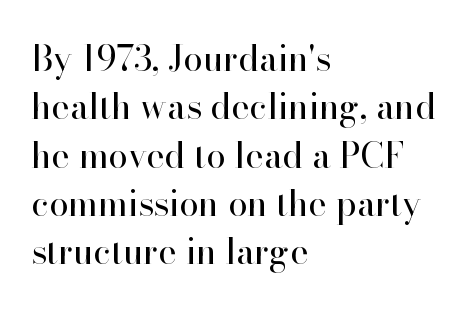
The image shows 35 px regular-weight serif type, upright; set left-aligned, normal line spacing (1.38x), normal letter spacing, not underlined; high stroke contrast and a small x-height.
